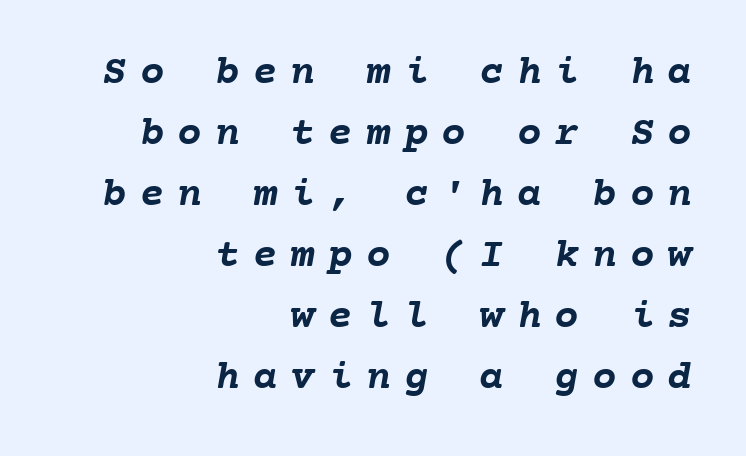
Q: Is the text bold? A: Yes.
Q: Is the text underlined? A: No.
Q: How is the paragraph aligned? A: Right-aligned.
Q: Is the spacing between letters normal or unusually wide? A: Unusually wide.
Q: Is the spacing between lines tight, normal or loose? A: Normal.
Q: Width (condensed, normal, or wide)? A: Normal.
Q: Stroke contrast? A: Low.
Q: x-height? A: Medium.
Q: Monospaced? A: Yes.
